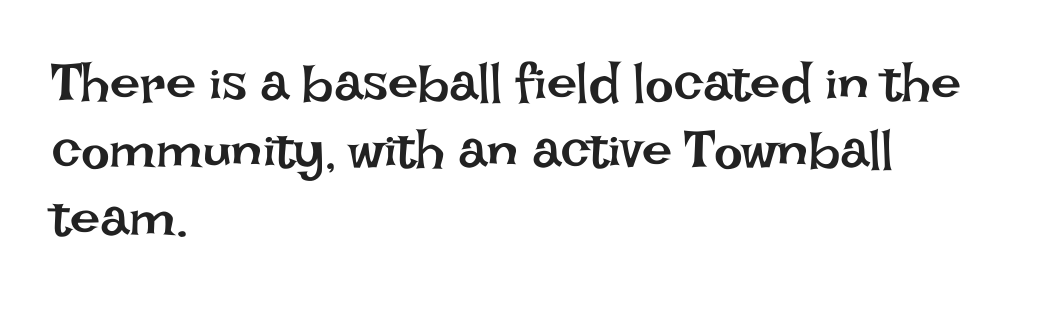
Summary of weight: not heavy and not bold. The lines sit at an ordinary, default distance from one another. The rendering keeps characters at their native spacing. The letters stand straight up with perfectly vertical stems.
